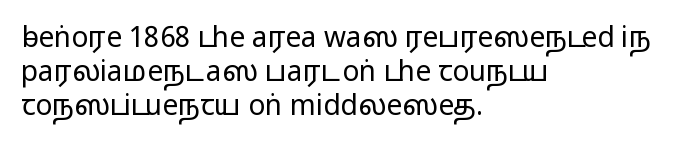
The image shows 28 px wide sans-serif type, upright; set left-aligned, line spacing 1.22x, normal letter spacing, not underlined; medium stroke contrast.
